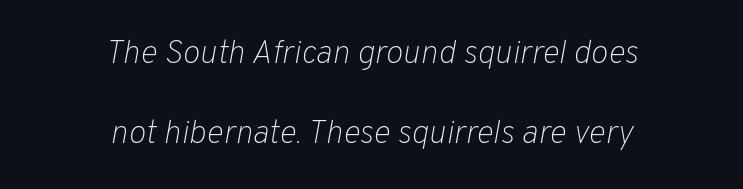
The image shows 33 px light type, italic (leaning right); set centered, loose line spacing (2.41x), normal letter spacing, not underlined; low stroke contrast and a medium x-height.
